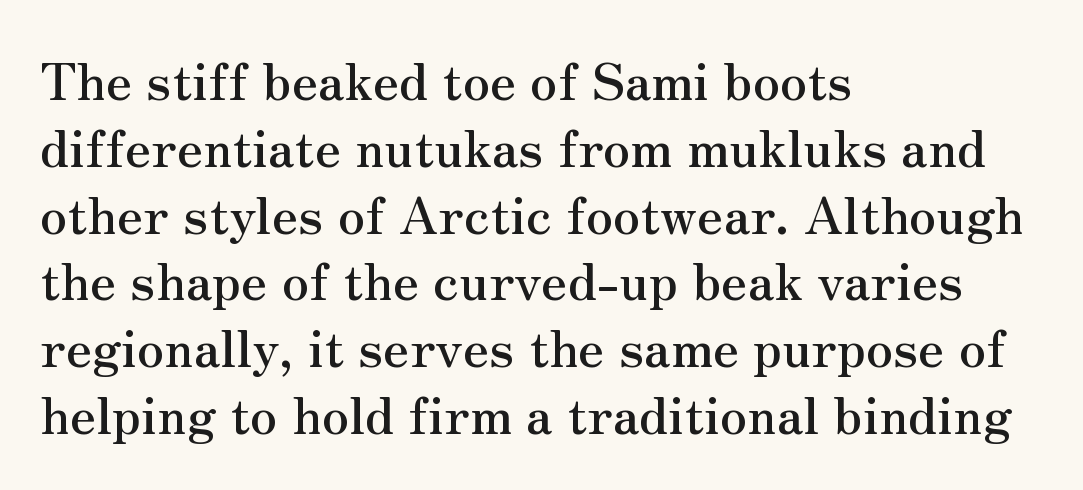
Layout note: lines flush left. Old-style or modern, the face here clearly has serifs. The area under the type is left untouched. In terms of leading, this rendering sits right in the middle.
